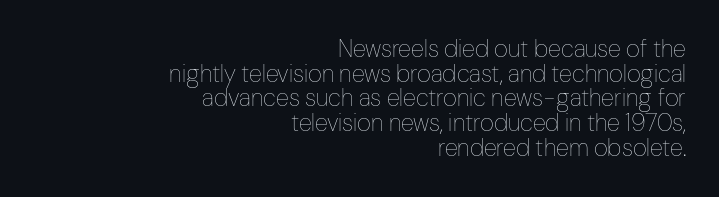
{"italic": "no", "bold": "no", "underline": "no", "align": "right", "line_spacing": "tight", "line_spacing_ratio": 1.03, "letter_spacing": "normal", "letter_spacing_em": 0.0, "glyph_px": 24}
